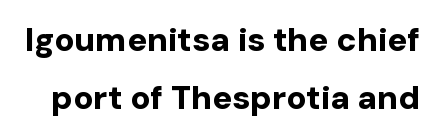
Students, this is bold: see how much ink each stroke carries. Note the varied advance widths — an 'i' is clearly narrower than an 'm'. The letters stand straight up with perfectly vertical stems. Tracking here is standard; glyphs follow each other at the usual distance.
